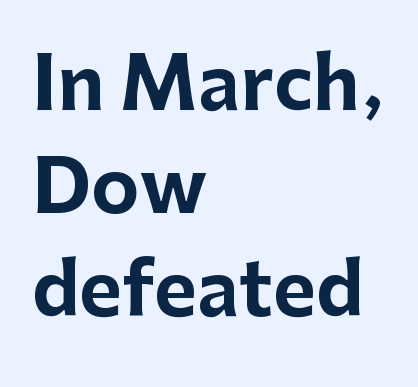
Glyph-to-glyph distance matches everyday printed text. Varying glyph widths throughout — classic text-font behaviour. Reading down the block, your eye returns to a fixed left position each line. Only glyphs here, with clear space below each row.
